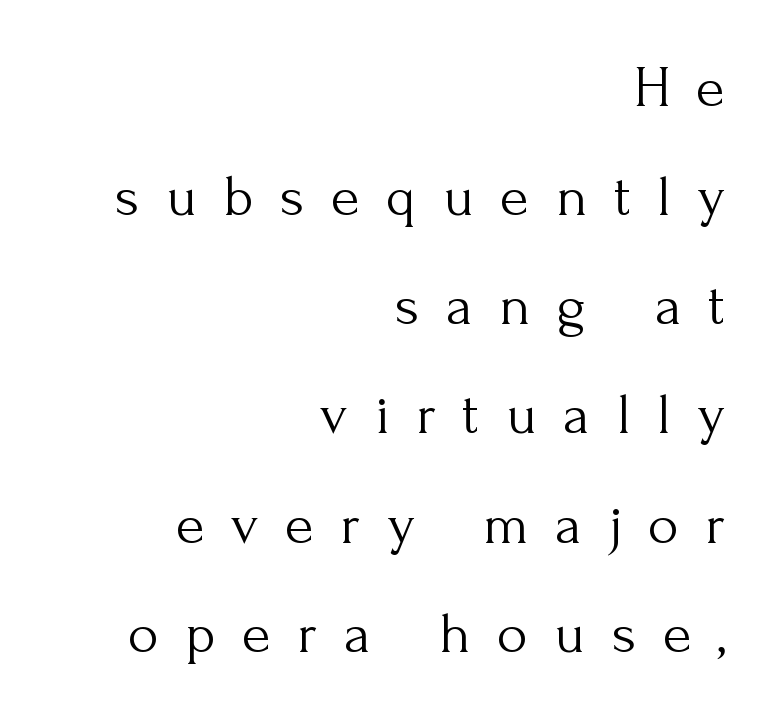
{"serif": "yes", "italic": "no", "bold": "no", "weight": "light", "width": "normal", "stroke_contrast": "medium", "x_height": "small", "monospaced": "no", "underline": "no", "align": "right", "line_spacing_ratio": 1.85, "letter_spacing": "wide", "letter_spacing_em": 0.45, "glyph_px": 59}
